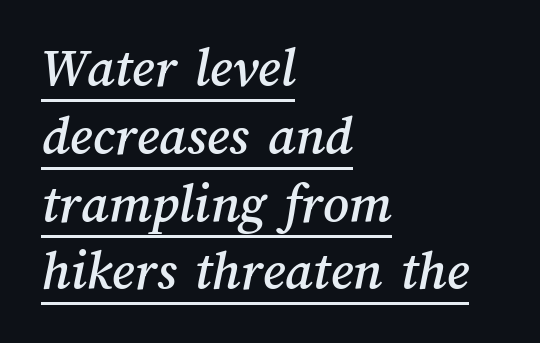
The image shows 56 px text type; set left-aligned, line spacing 1.21x, normal letter spacing, underlined; medium stroke contrast and a medium x-height.
